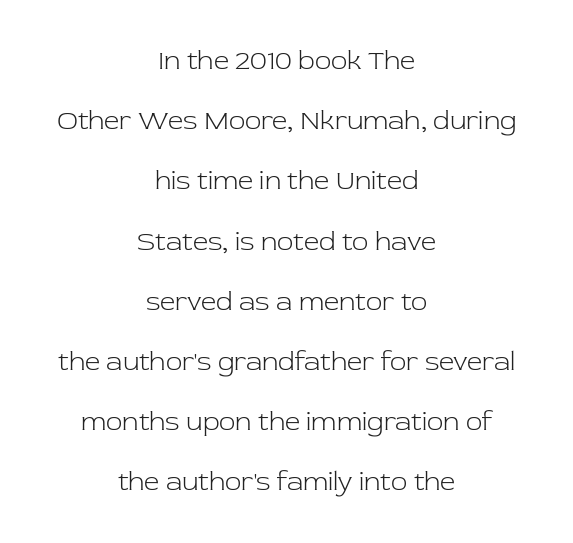
Horizontal bands of white between lines are thick stripes. Style check: upright. Standard letterfit; no display-style spreading of the glyphs. The weight tops out at a normal text grade.
